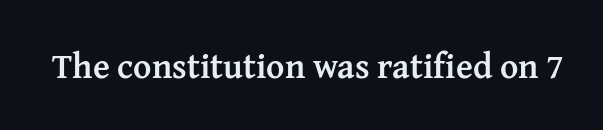
Q: Is the text bold? A: Yes.
Q: Is the text italic (slanted)? A: No, it is upright.
Q: Is the typeface a serif or a sans-serif typeface? A: Serif.
Q: Is the text underlined? A: No.
Q: Is the spacing between letters normal or unusually wide? A: Normal.
Q: Width (condensed, normal, or wide)? A: Normal.
Q: Stroke contrast? A: Medium.
Q: x-height? A: Medium.
Q: Monospaced? A: No.
